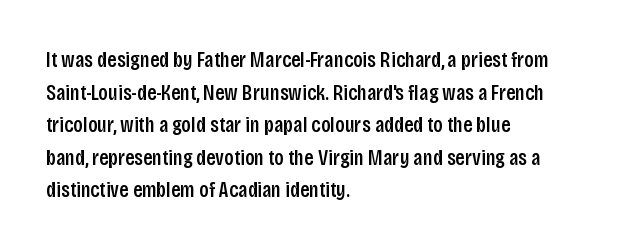
{"italic": "no", "bold": "semi", "underline": "no", "align": "left", "line_spacing": "normal", "line_spacing_ratio": 1.48, "letter_spacing": "normal", "letter_spacing_em": 0.0, "glyph_px": 22}
